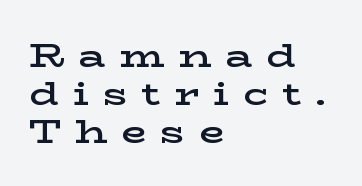
The string is rendered with underlining switched off. Horizontal bands of white between lines are thin slivers. Tracking value appears strongly positive — letters spread wide. In terms of letterform style, serifs are clearly present.
